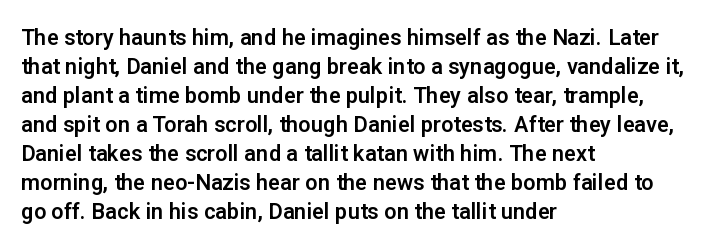
The image shows 22 px text type, upright; set left-aligned, normal line spacing (1.32x), normal letter spacing, not underlined.
